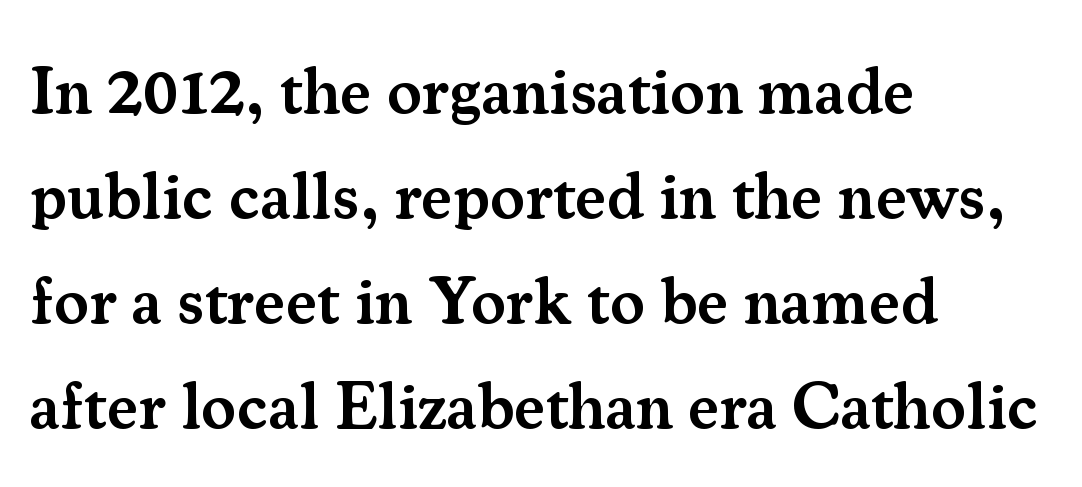
{"serif": "yes", "italic": "no", "bold": "semi", "weight": "semibold", "width": "normal", "stroke_contrast": "medium", "x_height": "small", "monospaced": "no", "underline": "no", "align": "left", "line_spacing": "normal", "line_spacing_ratio": 1.59, "letter_spacing": "normal", "letter_spacing_em": 0.0, "glyph_px": 66}
